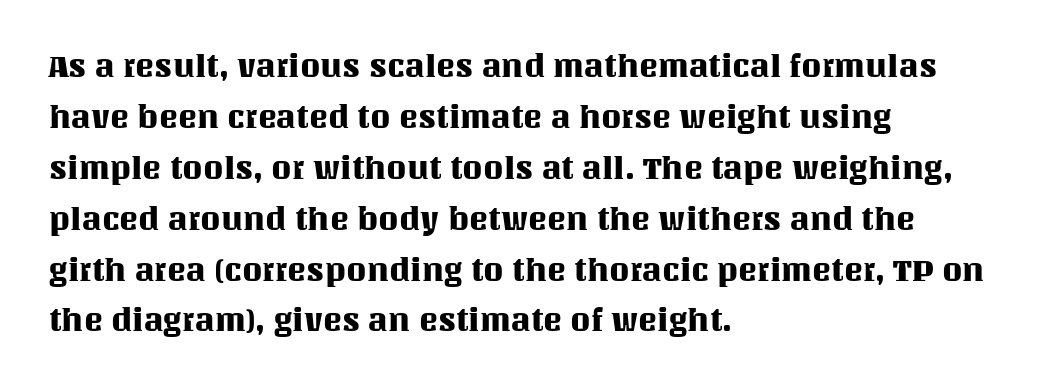
Letter spacing: default. Character widths vary here, with narrow letters taking less room than wide ones. Leading: standard. A typesetter would mark this as roman, not italic.
